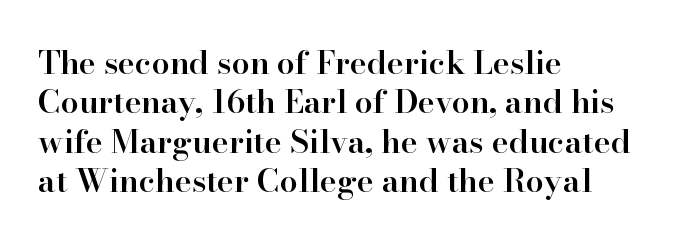
The image shows 32 px semibold serif type, upright; set left-aligned, line spacing 1.23x, normal letter spacing, not underlined; high stroke contrast and a small x-height.
